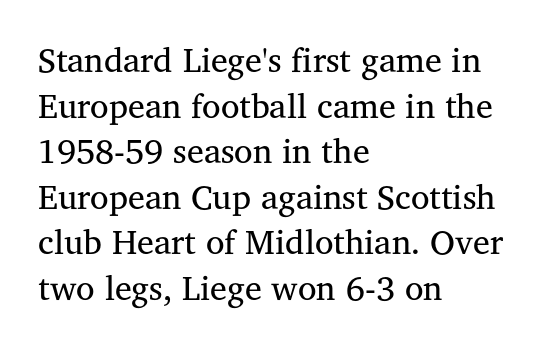
Q: Is the text bold? A: No.
Q: Is the text italic (slanted)? A: No, it is upright.
Q: Is the typeface a serif or a sans-serif typeface? A: Serif.
Q: Is the text underlined? A: No.
Q: How is the paragraph aligned? A: Left-aligned.
Q: Is the spacing between letters normal or unusually wide? A: Normal.
Q: Is the spacing between lines tight, normal or loose? A: Normal.
Q: Width (condensed, normal, or wide)? A: Normal.
Q: Stroke contrast? A: Medium.
Q: x-height? A: Medium.
Q: Monospaced? A: No.
